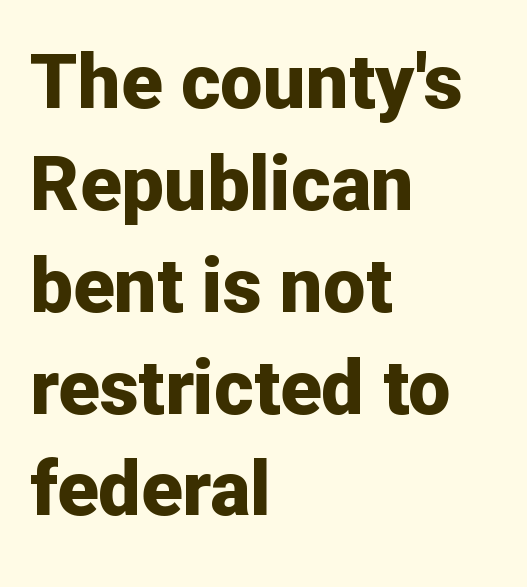
{"serif": "no", "italic": "no", "bold": "yes", "weight": "bold", "width": "normal", "stroke_contrast": "low", "x_height": "medium", "monospaced": "no", "underline": "no", "align": "left", "line_spacing": "normal", "line_spacing_ratio": 1.34, "letter_spacing": "normal", "letter_spacing_em": 0.0, "glyph_px": 76}
